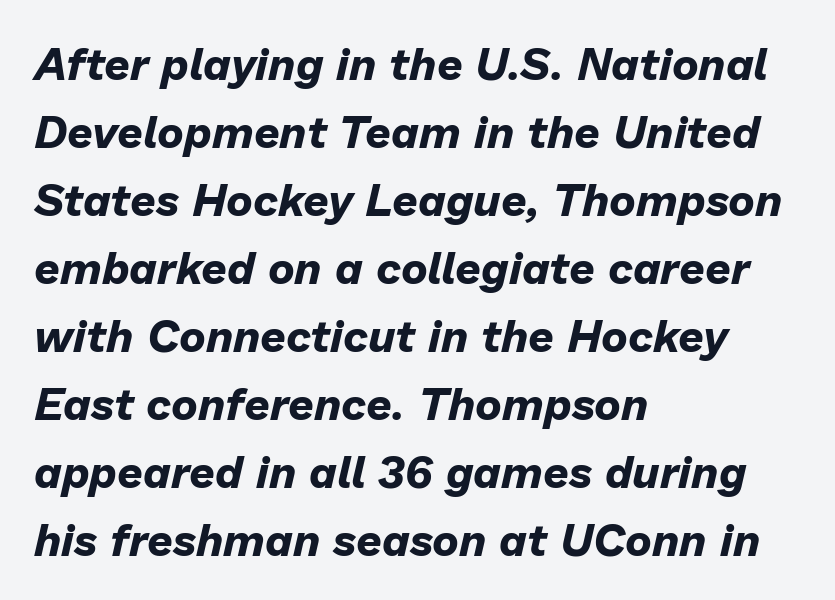
Q: Is the text bold? A: Yes.
Q: Is the text italic (slanted)? A: Yes, it leans right by about 13 degrees.
Q: Is the text underlined? A: No.
Q: How is the paragraph aligned? A: Left-aligned.
Q: Is the spacing between letters normal or unusually wide? A: Normal.
Q: Is the spacing between lines tight, normal or loose? A: Normal.
Q: Width (condensed, normal, or wide)? A: Normal.
Q: Stroke contrast? A: Low.
Q: x-height? A: Medium.
Q: Monospaced? A: No.
